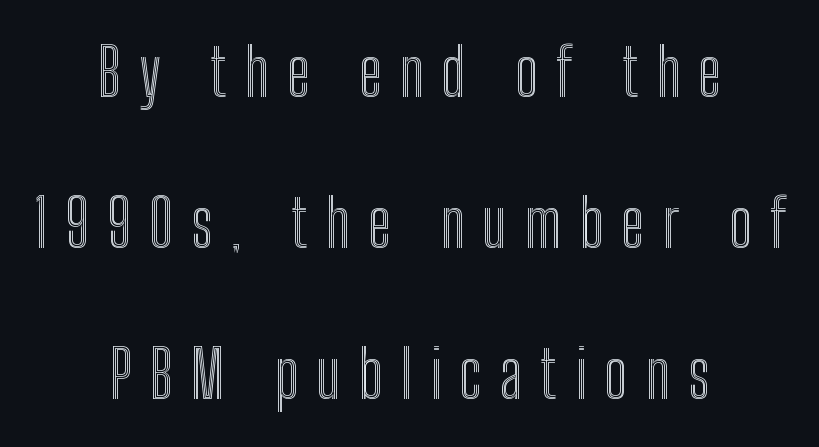
These lines stand farther apart than default settings would place them. Only glyphs here, with clear space below each row. Layout note: lines centered. Think of a printed novel: that variable character pitch is what you see here. This is roman type, the default non-slanted kind.
